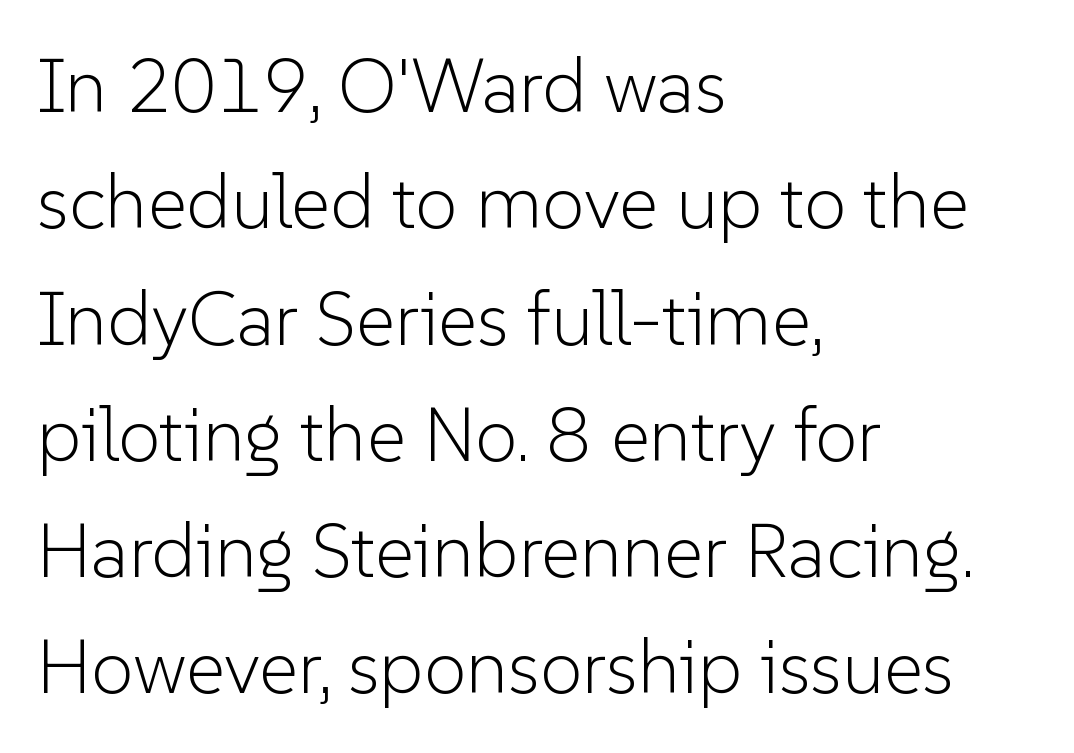
{"serif": "no", "italic": "no", "bold": "no", "weight": "light", "width": "normal", "stroke_contrast": "low", "x_height": "medium", "monospaced": "no", "underline": "no", "align": "left", "line_spacing": "normal", "line_spacing_ratio": 1.53, "letter_spacing": "normal", "letter_spacing_em": 0.0, "glyph_px": 76}
